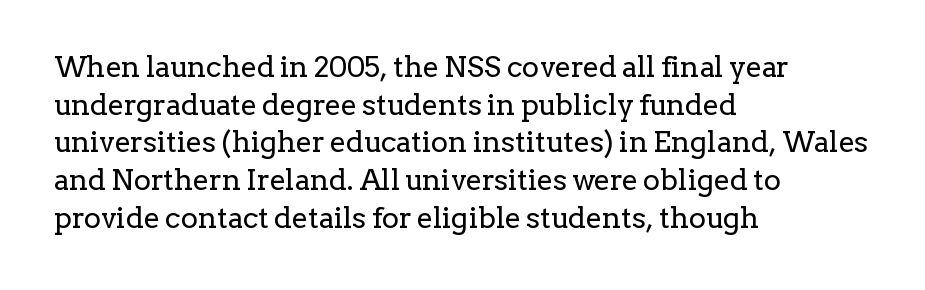
{"serif": "yes", "italic": "no", "bold": "no", "weight": "regular", "width": "normal", "stroke_contrast": "low", "x_height": "medium", "monospaced": "no", "underline": "no", "align": "left", "line_spacing": "normal", "line_spacing_ratio": 1.3, "letter_spacing": "normal", "letter_spacing_em": 0.0, "glyph_px": 29}
